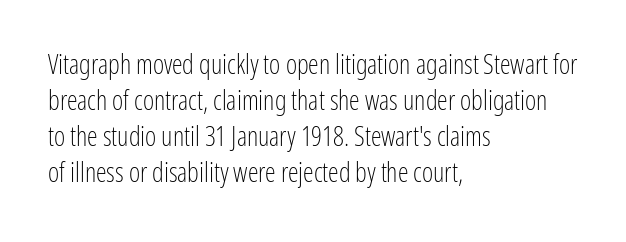
{"italic": "no", "bold": "no", "underline": "no", "align": "left", "line_spacing": "normal", "line_spacing_ratio": 1.33, "letter_spacing": "normal", "letter_spacing_em": 0.0, "glyph_px": 27}
